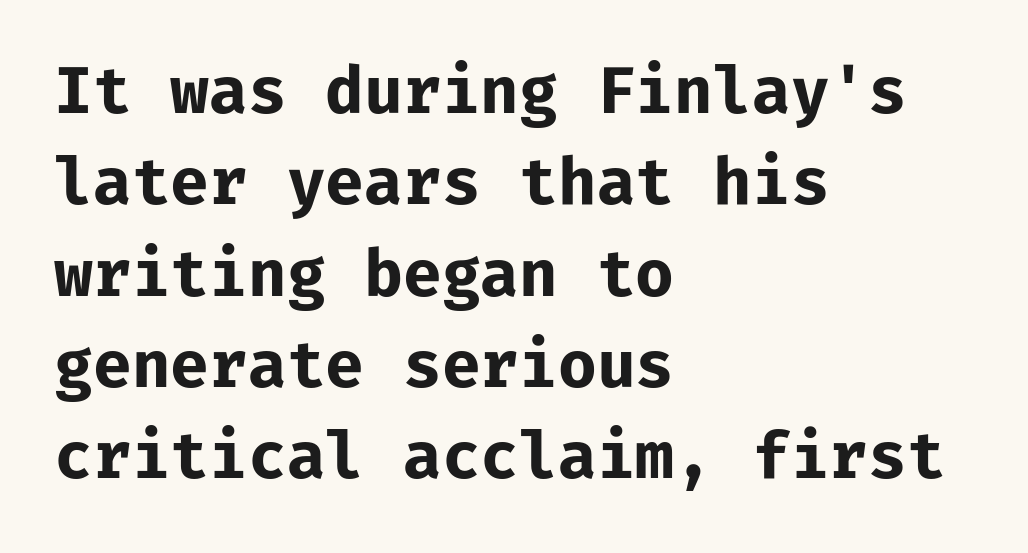
Spacing verdict: monospaced, one width for all characters. Leading matches the norm, producing a regular column. Emphasis by weight is at full strength: bold. Nope, no serifs anywhere on these letters.
